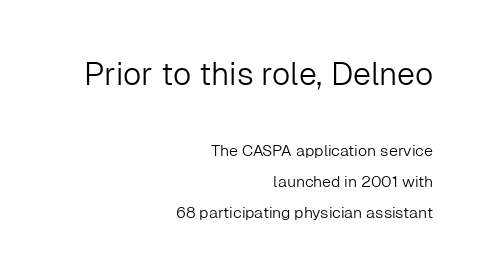
Q: Is the text bold? A: No.
Q: Is the text italic (slanted)? A: No, it is upright.
Q: Is the typeface a serif or a sans-serif typeface? A: Sans-serif.
Q: Is the text underlined? A: No.
Q: How is the paragraph aligned? A: Right-aligned.
Q: Is the spacing between letters normal or unusually wide? A: Normal.
Q: Is the spacing between lines tight, normal or loose? A: Loose.
Q: Which block of text is set in a larger size, the first (top) or the second (bottom)? A: The first (top) one.
Q: Width (condensed, normal, or wide)? A: Normal.
Q: Stroke contrast? A: Low.
Q: x-height? A: Medium.
Q: Monospaced? A: No.
